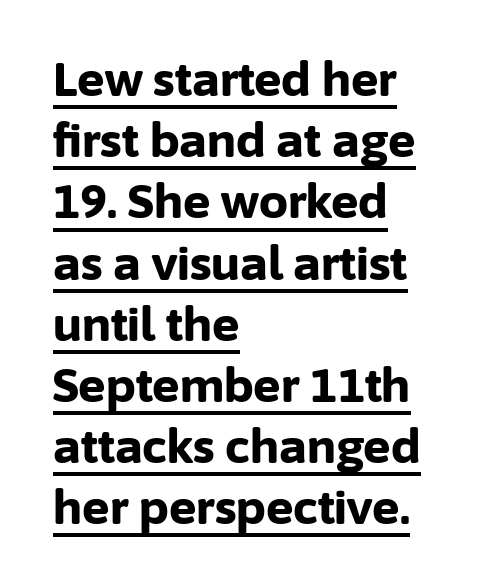
Q: Is the text bold? A: Yes.
Q: Is the text italic (slanted)? A: No, it is upright.
Q: Is the typeface a serif or a sans-serif typeface? A: Sans-serif.
Q: Is the text underlined? A: Yes.
Q: How is the paragraph aligned? A: Left-aligned.
Q: Is the spacing between letters normal or unusually wide? A: Normal.
Q: Is the spacing between lines tight, normal or loose? A: Normal.
Q: Width (condensed, normal, or wide)? A: Normal.
Q: Stroke contrast? A: Low.
Q: x-height? A: Medium.
Q: Monospaced? A: No.
